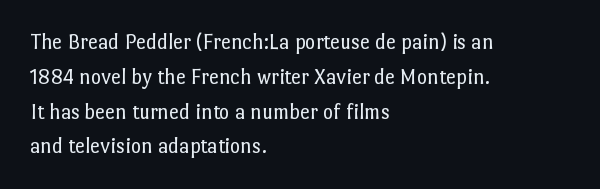
{"italic": "no", "bold": "no", "underline": "no", "align": "left", "line_spacing": "normal", "line_spacing_ratio": 1.58, "letter_spacing": "normal", "letter_spacing_em": 0.0, "glyph_px": 22}
